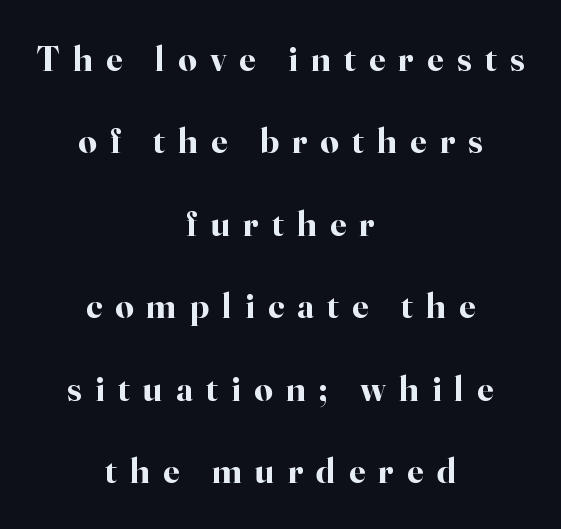
{"serif": "yes", "italic": "no", "bold": "yes", "weight": "bold", "width": "normal", "stroke_contrast": "high", "x_height": "small", "monospaced": "no", "underline": "no", "align": "center", "line_spacing": "loose", "line_spacing_ratio": 2.29, "letter_spacing": "wide", "letter_spacing_em": 0.37, "glyph_px": 36}
